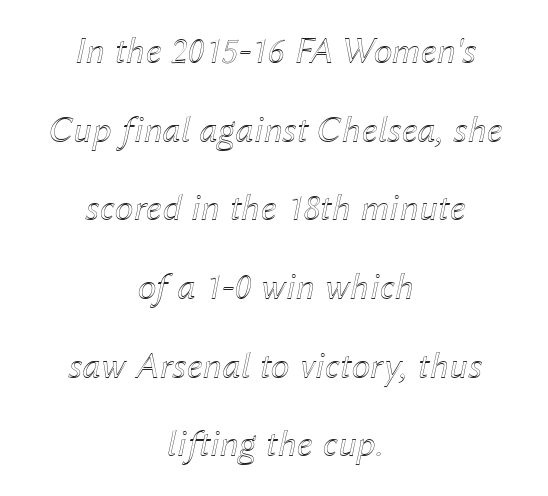
The image shows 38 px text type, italic (leaning right); set centered, loose line spacing (2.07x), normal letter spacing, not underlined; a medium x-height.
